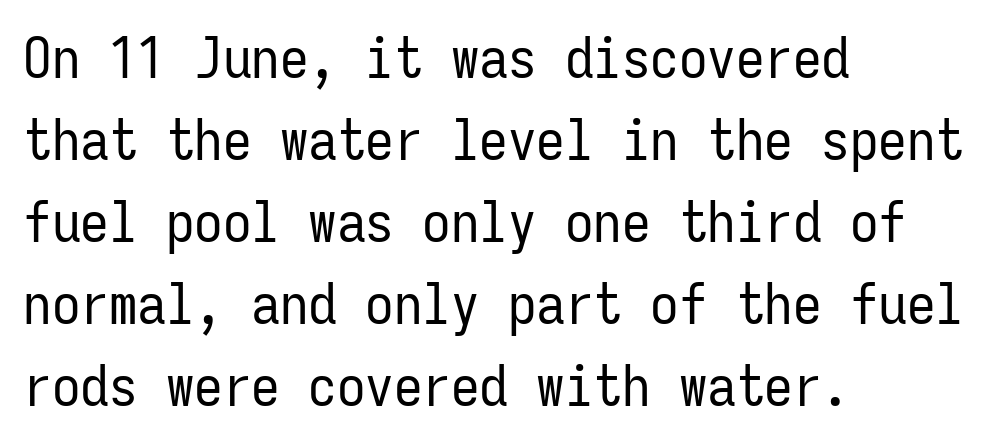
Q: Is the text bold? A: No.
Q: Is the text italic (slanted)? A: No, it is upright.
Q: Is the typeface a serif or a sans-serif typeface? A: Sans-serif.
Q: Is the text underlined? A: No.
Q: How is the paragraph aligned? A: Left-aligned.
Q: Is the spacing between letters normal or unusually wide? A: Normal.
Q: Is the spacing between lines tight, normal or loose? A: Normal.
Q: Width (condensed, normal, or wide)? A: Condensed.
Q: Stroke contrast? A: Low.
Q: x-height? A: Medium.
Q: Monospaced? A: Yes.
